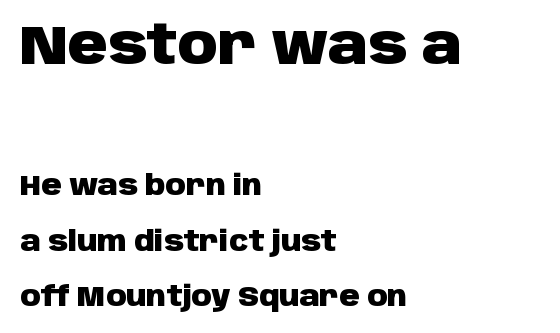
Q: Is the text bold? A: Yes.
Q: Is the text italic (slanted)? A: No, it is upright.
Q: Is the typeface a serif or a sans-serif typeface? A: Sans-serif.
Q: Is the text underlined? A: No.
Q: How is the paragraph aligned? A: Left-aligned.
Q: Is the spacing between letters normal or unusually wide? A: Normal.
Q: Is the spacing between lines tight, normal or loose? A: Loose.
Q: Which block of text is set in a larger size, the first (top) or the second (bottom)? A: The first (top) one.
Q: Width (condensed, normal, or wide)? A: Normal.
Q: Stroke contrast? A: Low.
Q: x-height? A: Large.
Q: Monospaced? A: No.
